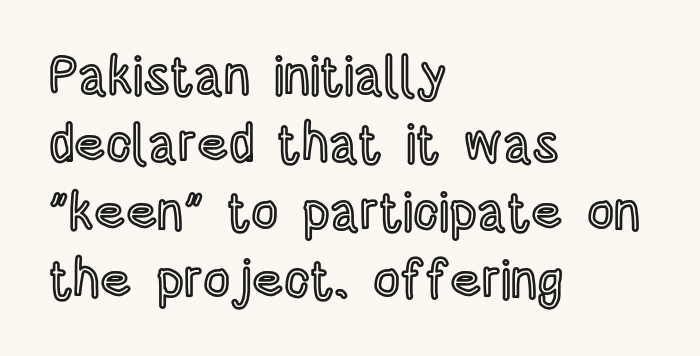
The image shows 53 px condensed type, upright; set left-aligned, normal line spacing (1.28x), normal letter spacing, not underlined; a large x-height.
